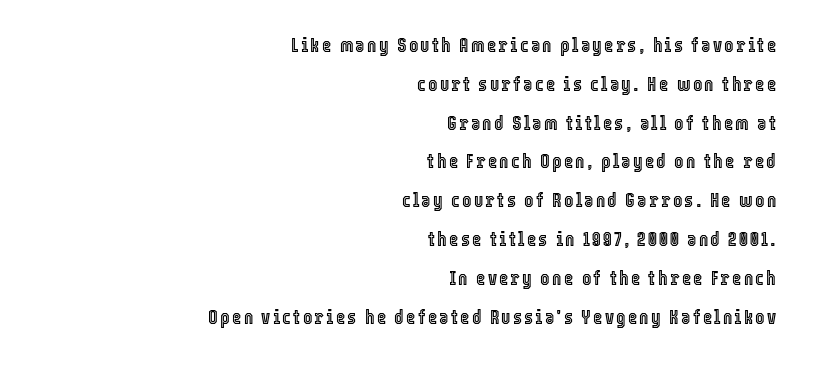
{"italic": "no", "underline": "no", "align": "right", "line_spacing": "loose", "line_spacing_ratio": 1.94, "glyph_px": 20}
